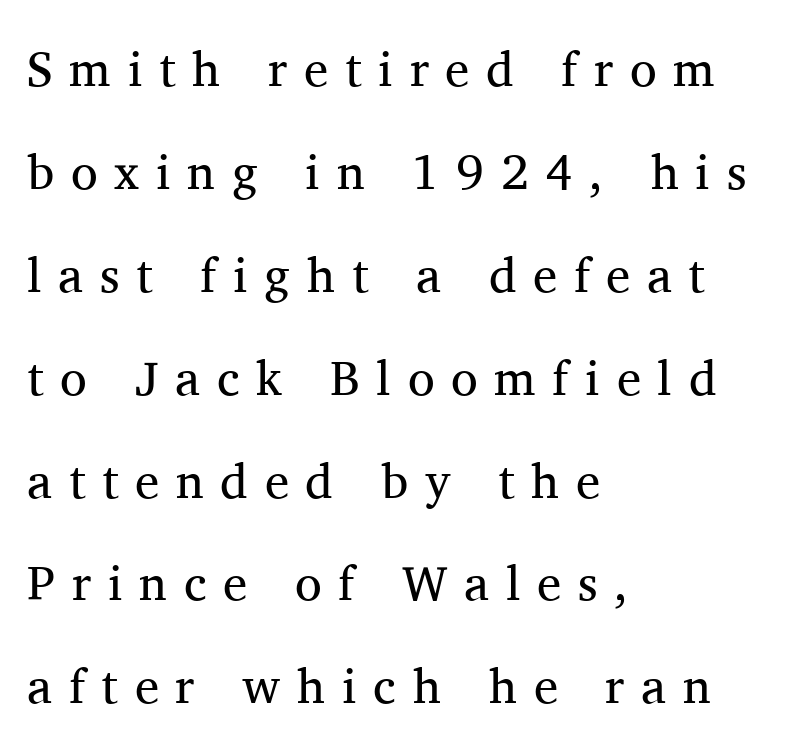
The image shows 49 px regular-weight serif type, upright; set left-aligned, loose line spacing (2.1x), unusually wide letter spacing (+0.34 em), not underlined; medium stroke contrast and a medium x-height.
